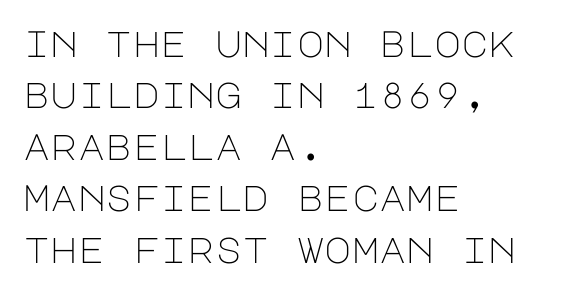
Q: Is the text bold? A: No.
Q: Is the text italic (slanted)? A: No, it is upright.
Q: Is the typeface a serif or a sans-serif typeface? A: Sans-serif.
Q: Is the text underlined? A: No.
Q: How is the paragraph aligned? A: Left-aligned.
Q: Is the spacing between letters normal or unusually wide? A: Normal.
Q: Is the spacing between lines tight, normal or loose? A: Normal.
Q: Width (condensed, normal, or wide)? A: Normal.
Q: Stroke contrast? A: Low.
Q: x-height? A: Large.
